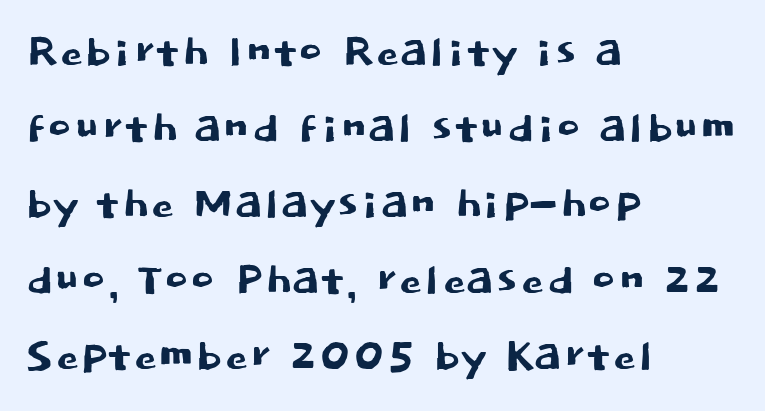
How are the letters spaced? Ordinarily, with no added tracking. A roman cut, with each character standing at attention. Unmarked baselines from the first word to the last. Horizontally, the lines are justified to the leading edge only. The designer left line spacing at the default. What kind of face is this? One without serifs — a sans.
